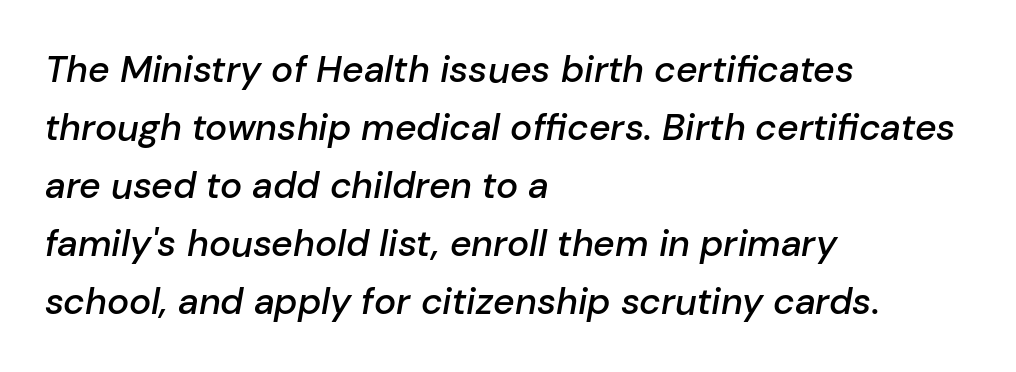
{"italic": "yes", "lean": "right", "slant_degrees": 10, "bold": "semi", "weight": "semibold", "width": "normal", "stroke_contrast": "low", "x_height": "medium", "monospaced": "no", "underline": "no", "align": "left", "line_spacing": "normal", "line_spacing_ratio": 1.57, "letter_spacing": "normal", "letter_spacing_em": 0.0, "glyph_px": 37}
